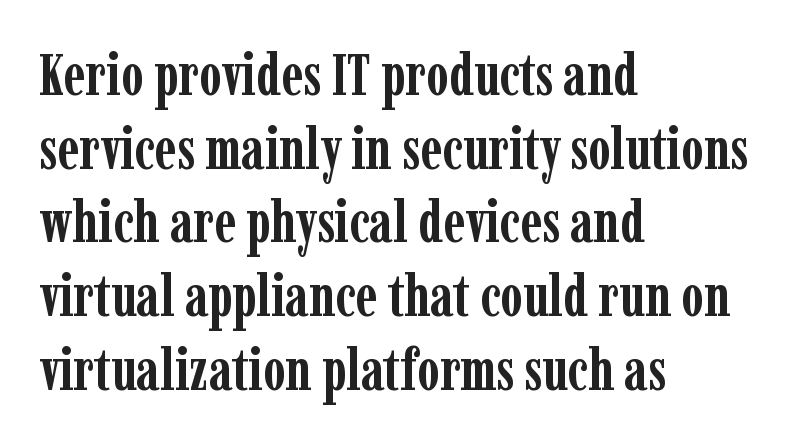
Q: Is the text bold? A: Yes.
Q: Is the text italic (slanted)? A: No, it is upright.
Q: Is the typeface a serif or a sans-serif typeface? A: Serif.
Q: Is the text underlined? A: No.
Q: How is the paragraph aligned? A: Left-aligned.
Q: Is the spacing between letters normal or unusually wide? A: Normal.
Q: Is the spacing between lines tight, normal or loose? A: Normal.
Q: Width (condensed, normal, or wide)? A: Condensed.
Q: Stroke contrast? A: Low.
Q: x-height? A: Medium.
Q: Monospaced? A: No.
